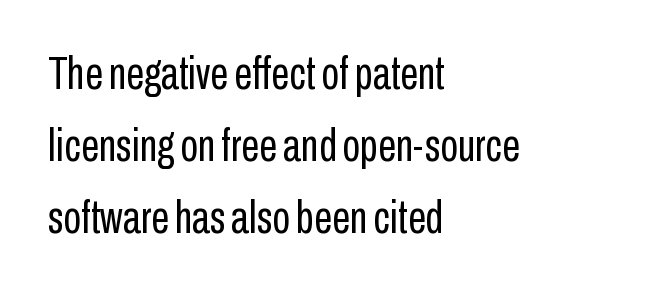
I'd call this a sans setting — the letters go barefoot. A quiet, ordinary-to-light weight characterises the typeface. Interline gaps are of average width in this sample. Each letter keeps its own natural width here, so spacing adapts to shape.
